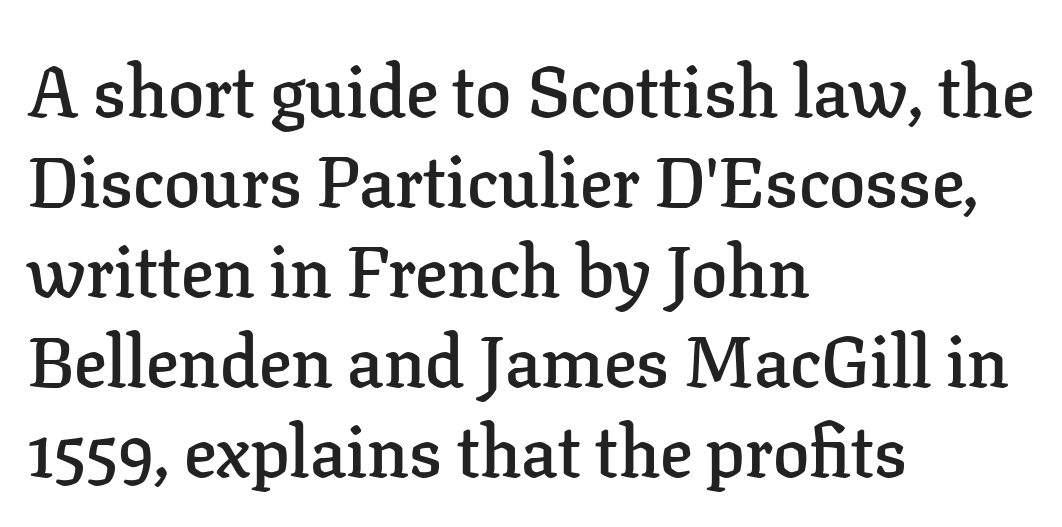
The image shows 72 px semibold serif type, upright; set left-aligned, normal line spacing (1.25x), normal letter spacing, not underlined; low stroke contrast and a medium x-height.
